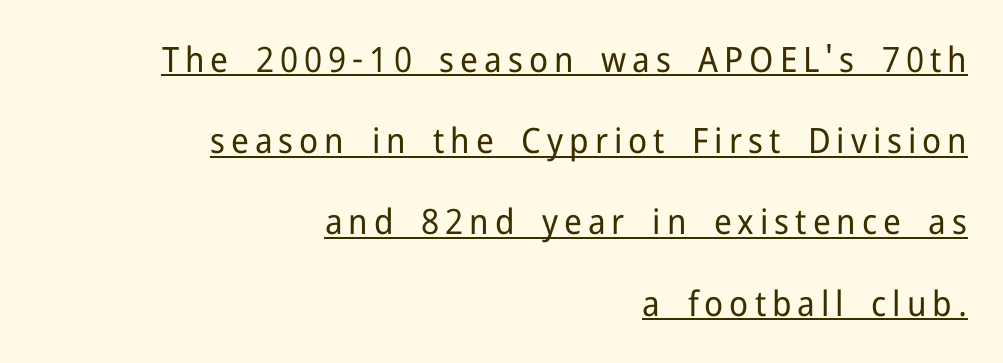
{"serif": "no", "italic": "no", "bold": "no", "weight": "regular", "width": "normal", "stroke_contrast": "low", "x_height": "medium", "monospaced": "no", "underline": "yes", "align": "right", "line_spacing": "loose", "line_spacing_ratio": 2.32, "glyph_px": 35}
